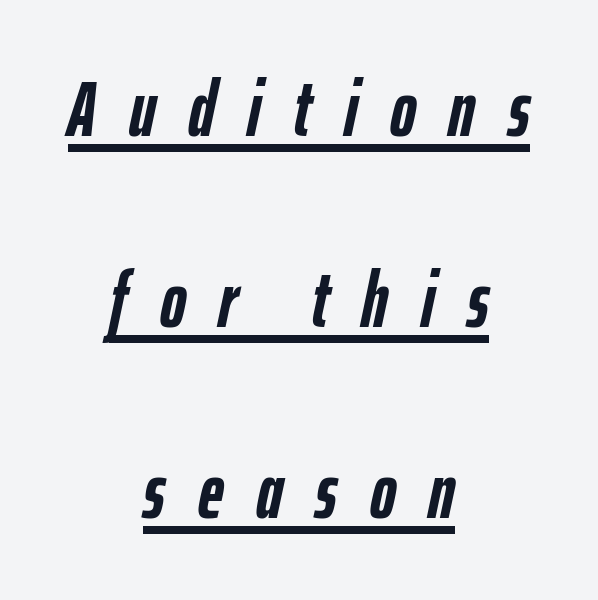
You could fit nearly another row in the gap between these rows. Is the letter spacing exaggerated? Yes — the characters are pushed far apart. The face used here is proportionally spaced, like ordinary book or web type. These lines are centered, leaving both edges ragged. Looking at the ascenders, they clearly lean. The specimen includes a rule beneath the text block's lines.
